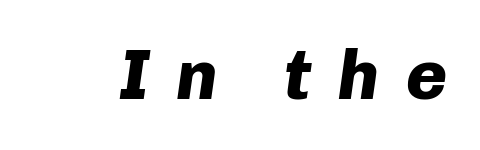
The image shows 70 px heavy type, italic (leaning right); set unusually wide letter spacing (+0.37 em), not underlined; low stroke contrast and a medium x-height.
